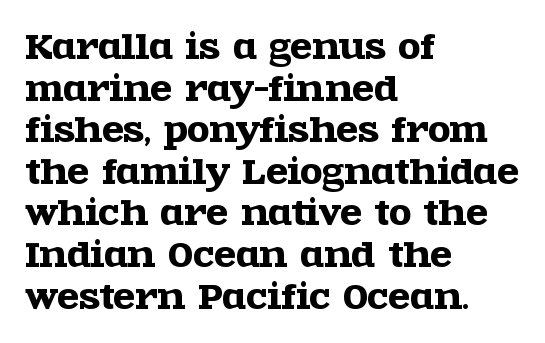
The image shows 32 px wide serif type, upright; set left-aligned, normal line spacing (1.3x), normal letter spacing, not underlined; a large x-height.
